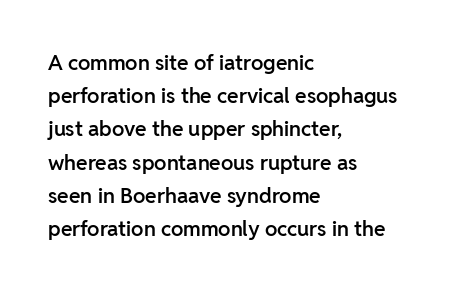
Q: Is the text bold? A: Semi-bold.
Q: Is the text italic (slanted)? A: No, it is upright.
Q: Is the text underlined? A: No.
Q: How is the paragraph aligned? A: Left-aligned.
Q: Is the spacing between letters normal or unusually wide? A: Normal.
Q: Is the spacing between lines tight, normal or loose? A: Normal.
